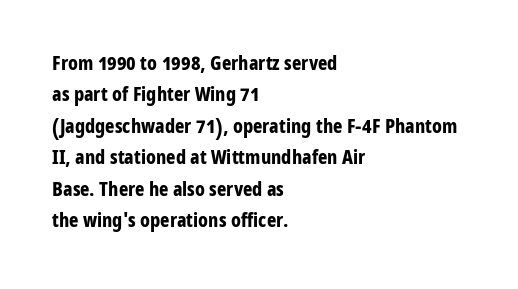
Q: Is the text bold? A: Yes.
Q: Is the text italic (slanted)? A: No, it is upright.
Q: Is the text underlined? A: No.
Q: How is the paragraph aligned? A: Left-aligned.
Q: Is the spacing between letters normal or unusually wide? A: Normal.
Q: Is the spacing between lines tight, normal or loose? A: Normal.
